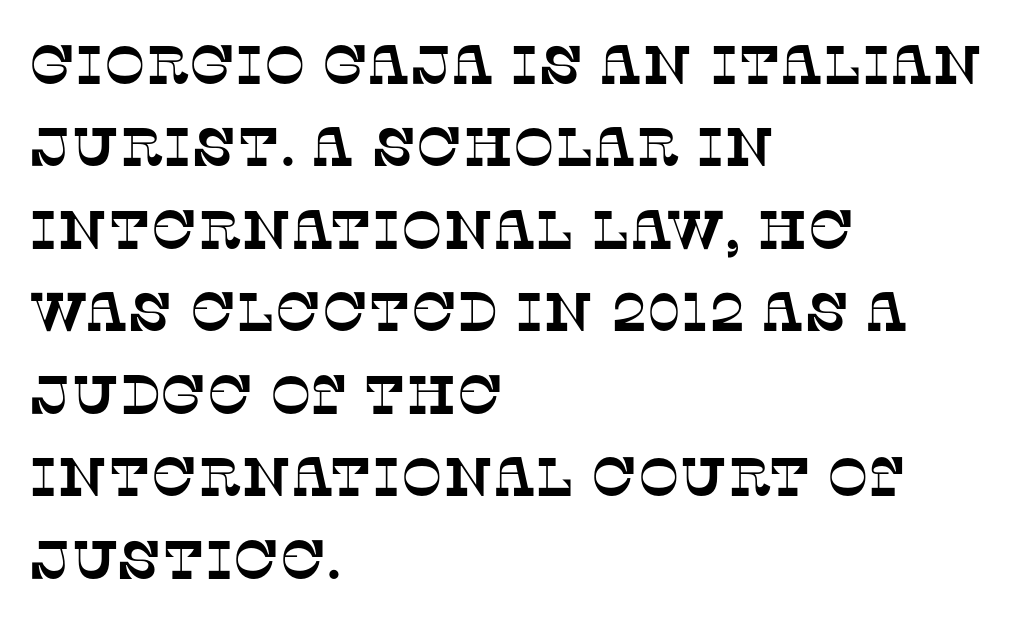
A typesetter would call this proportional, since set widths differ per character. The space beneath each line is pristine and unruled. Vertically, the passage feels balanced, rows spaced as you'd expect. You could call the tracking neutral — neither tight nor loose. The text block is weighted toward the left margin, trailing off unevenly rightward. Each letter's strokes conclude with small projecting serifs.
